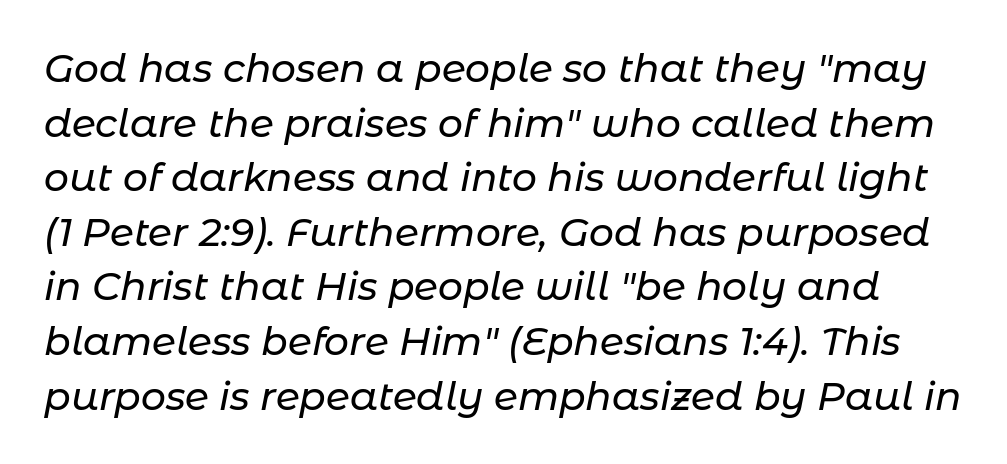
The lettering tilts uniformly, giving the passage an italic look. Descenders are the only things crossing below the line. This sample has the flowing, uneven cadence of proportional lettering. These lines keep a tight, regular rhythm from letter to letter.
